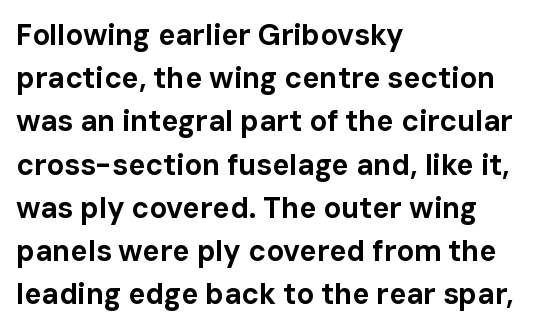
A bare baseline throughout the passage. A typesetter would mark this as roman, not italic. Note the varied advance widths — an 'i' is clearly narrower than an 'm'. Successive baselines arrive at the customary interval. The rendering shows plain stroke endings on the letterforms — a sans-serif design.
